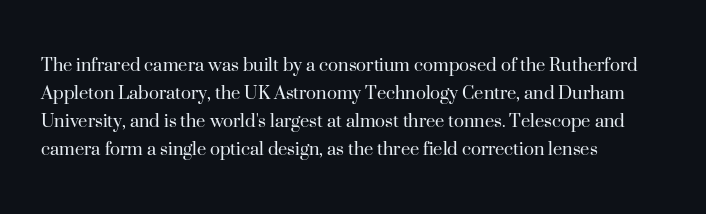
{"italic": "no", "bold": "no", "underline": "no", "align": "left", "line_spacing": "normal", "line_spacing_ratio": 1.34, "letter_spacing": "normal", "letter_spacing_em": 0.0, "glyph_px": 21}
